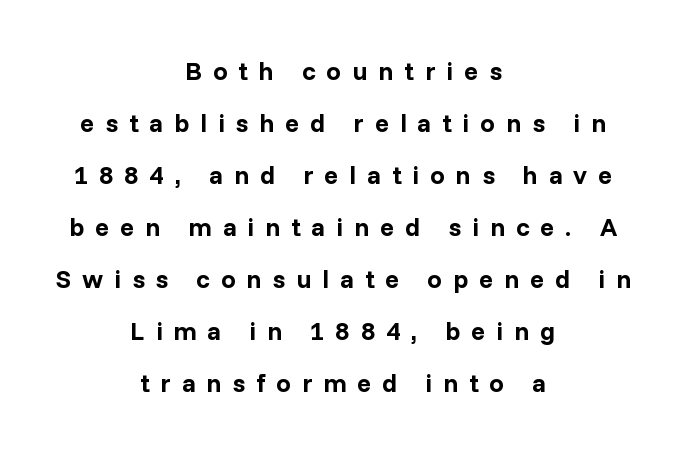
{"italic": "no", "bold": "yes", "underline": "no", "align": "center", "line_spacing": "loose", "line_spacing_ratio": 2.0, "letter_spacing": "wide", "letter_spacing_em": 0.42, "glyph_px": 26}
